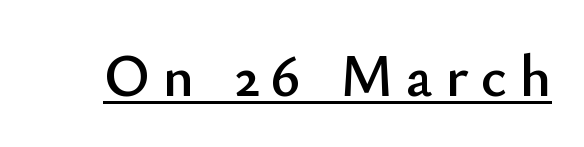
{"serif": "no", "italic": "no", "width": "normal", "stroke_contrast": "low", "x_height": "small", "monospaced": "no", "underline": "yes", "letter_spacing": "wide", "letter_spacing_em": 0.21, "glyph_px": 59}
